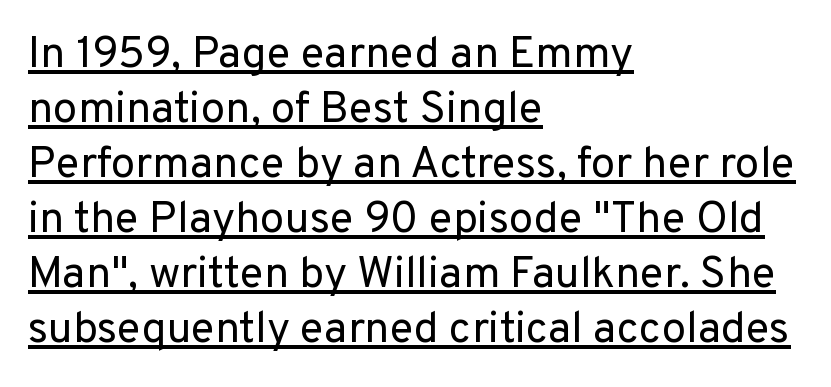
Looks like regular typesetting: each glyph gets only the width it needs. This is roman type, the default non-slanted kind. Spacing between characters is what you'd get straight out of the box. Letters have the restrained weight of plain body copy at most. The typesetter has applied underlining to the passage shown. Does the leading feel generous? No, just average.
